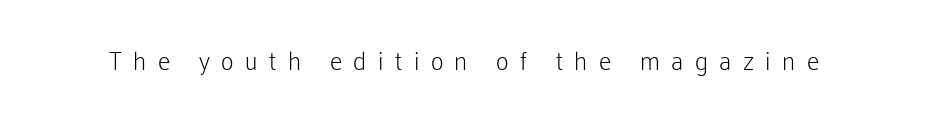
Q: Is the text bold? A: No.
Q: Is the text italic (slanted)? A: No, it is upright.
Q: Is the text underlined? A: No.
Q: Is the spacing between letters normal or unusually wide? A: Unusually wide.
